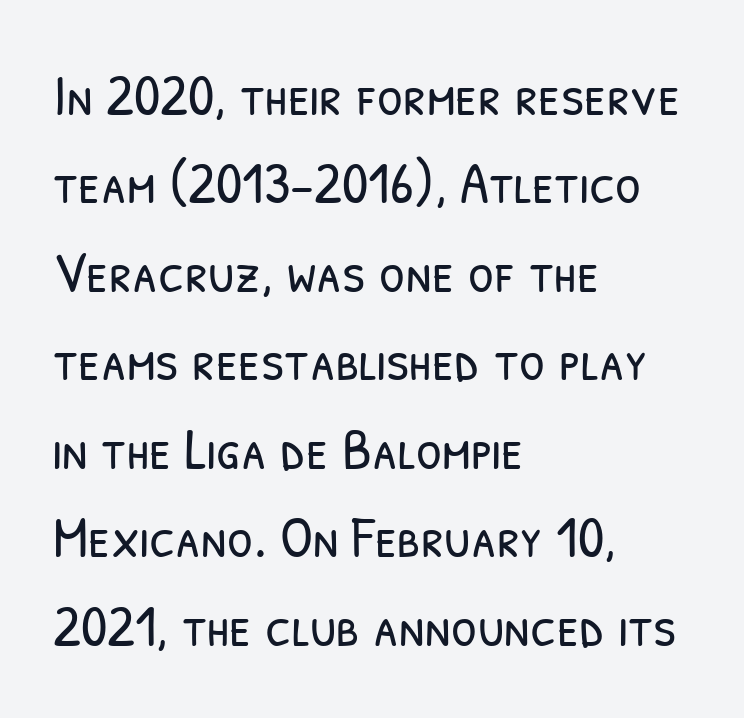
One glance says typical: line gaps are just what's usual. What kind of face is this? One without serifs — a sans. Heft: none added — not bold. Horizontally, the lines are justified to the leading edge only.
